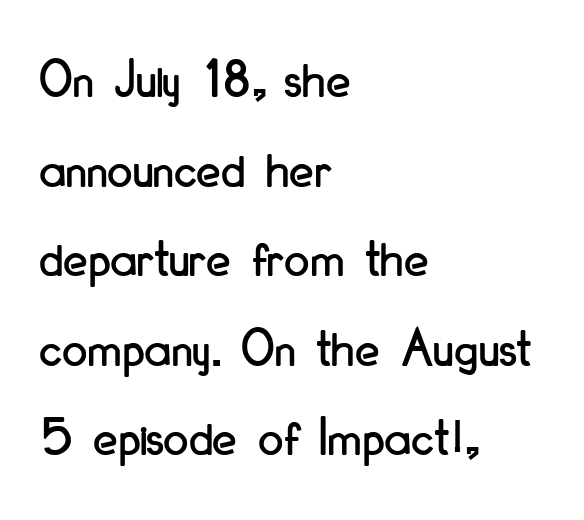
Q: Is the text italic (slanted)? A: No, it is upright.
Q: Is the typeface a serif or a sans-serif typeface? A: Sans-serif.
Q: Is the text underlined? A: No.
Q: How is the paragraph aligned? A: Left-aligned.
Q: Is the spacing between letters normal or unusually wide? A: Normal.
Q: Is the spacing between lines tight, normal or loose? A: Normal.
Q: Width (condensed, normal, or wide)? A: Condensed.
Q: Stroke contrast? A: Low.
Q: x-height? A: Small.
Q: Monospaced? A: No.
